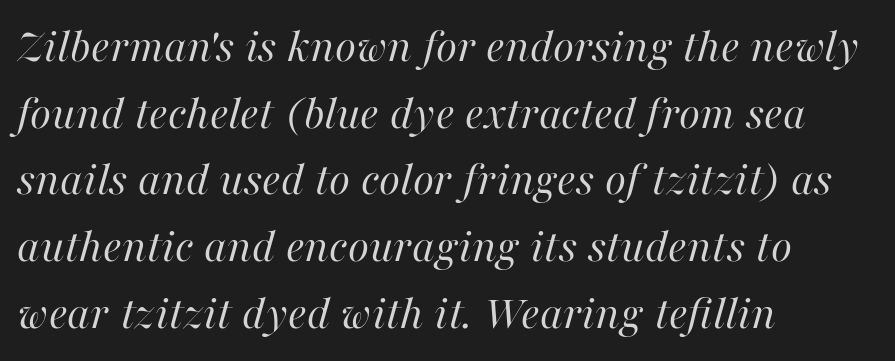
{"italic": "yes", "lean": "right", "slant_degrees": 16, "bold": "no", "weight": "regular", "width": "normal", "stroke_contrast": "high", "x_height": "medium", "monospaced": "no", "underline": "no", "align": "left", "line_spacing": "normal", "line_spacing_ratio": 1.36, "letter_spacing": "normal", "letter_spacing_em": 0.0, "glyph_px": 49}
